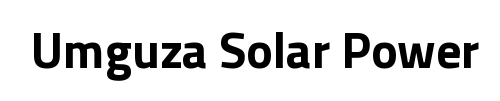
{"serif": "no", "italic": "no", "bold": "yes", "weight": "bold", "width": "normal", "stroke_contrast": "low", "x_height": "medium", "monospaced": "no", "underline": "no", "letter_spacing": "normal", "letter_spacing_em": 0.0, "glyph_px": 50}
